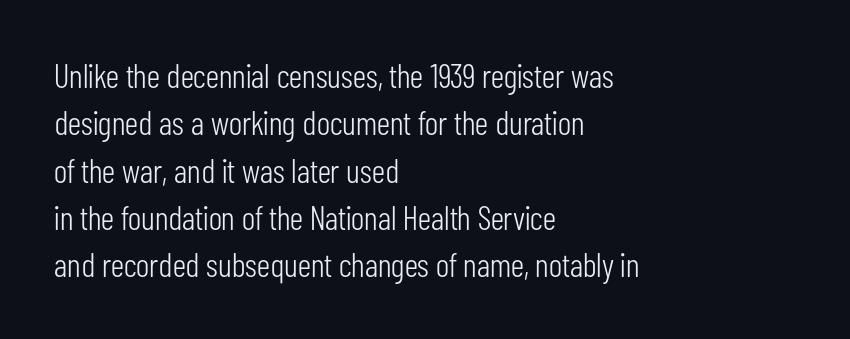
The image shows 34 px light, condensed sans-serif type, upright; set left-aligned, normal line spacing (1.39x), normal letter spacing, not underlined; low stroke contrast and a medium x-height.
